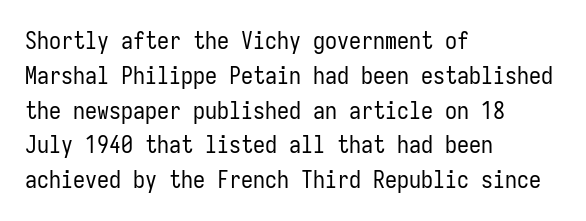
The image shows 24 px text type, upright; set left-aligned, normal line spacing (1.45x), normal letter spacing, not underlined.
